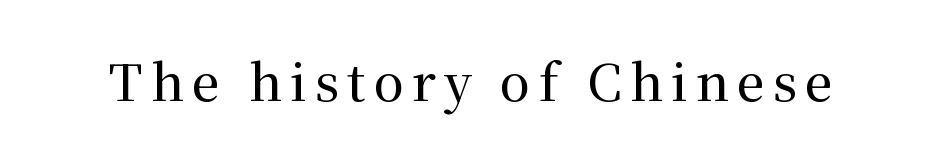
The image shows 50 px serif type, upright; set not underlined; medium stroke contrast and a medium x-height.
